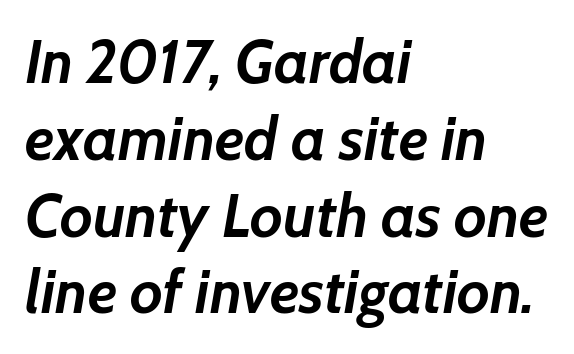
Q: Is the text bold? A: Yes.
Q: Is the text italic (slanted)? A: Yes, it leans right by about 7 degrees.
Q: Is the text underlined? A: No.
Q: How is the paragraph aligned? A: Left-aligned.
Q: Is the spacing between letters normal or unusually wide? A: Normal.
Q: Is the spacing between lines tight, normal or loose? A: Normal.
Q: Width (condensed, normal, or wide)? A: Normal.
Q: Stroke contrast? A: Low.
Q: x-height? A: Medium.
Q: Monospaced? A: No.
